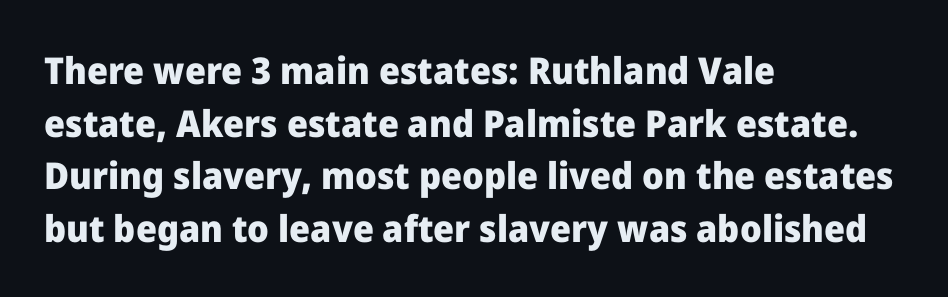
Q: Is the text bold? A: Yes.
Q: Is the text italic (slanted)? A: No, it is upright.
Q: Is the typeface a serif or a sans-serif typeface? A: Sans-serif.
Q: Is the text underlined? A: No.
Q: How is the paragraph aligned? A: Left-aligned.
Q: Is the spacing between letters normal or unusually wide? A: Normal.
Q: Is the spacing between lines tight, normal or loose? A: Normal.
Q: Width (condensed, normal, or wide)? A: Normal.
Q: Stroke contrast? A: Low.
Q: x-height? A: Medium.
Q: Monospaced? A: No.
